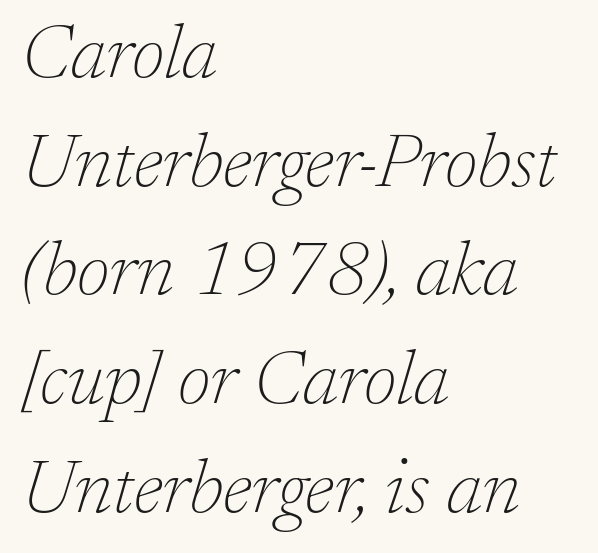
Q: Is the text bold? A: No.
Q: Is the text italic (slanted)? A: Yes, it leans right by about 17 degrees.
Q: Is the typeface a serif or a sans-serif typeface? A: Serif.
Q: Is the text underlined? A: No.
Q: How is the paragraph aligned? A: Left-aligned.
Q: Is the spacing between letters normal or unusually wide? A: Normal.
Q: Is the spacing between lines tight, normal or loose? A: Normal.
Q: Width (condensed, normal, or wide)? A: Normal.
Q: Stroke contrast? A: Low.
Q: x-height? A: Medium.
Q: Monospaced? A: No.
